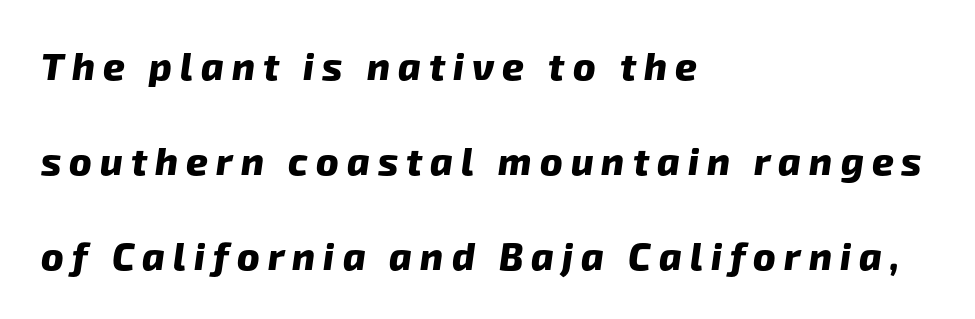
The image shows 38 px heavy sans-serif type; set left-aligned, loose line spacing (2.5x), unusually wide letter spacing (+0.21 em), not underlined; low stroke contrast and a medium x-height.
